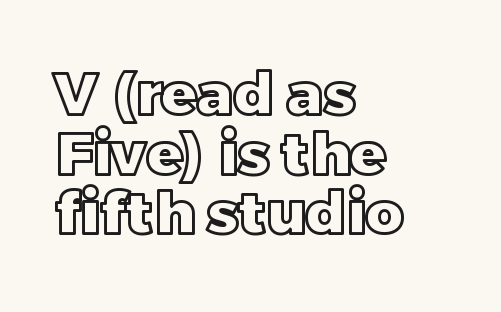
The image shows 59 px text type, upright; set left-aligned, tight line spacing (1.01x), normal letter spacing, not underlined; a large x-height.
